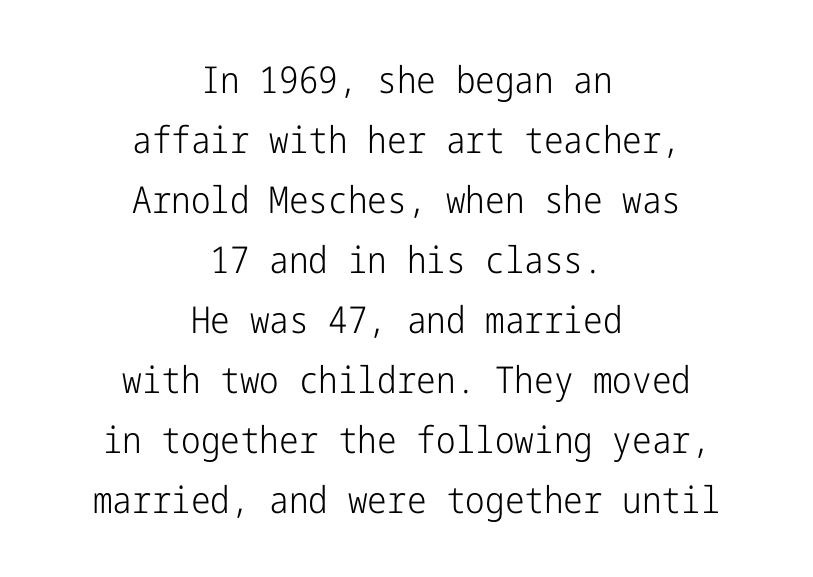
The image shows 37 px light, condensed sans-serif type, upright; set centered, normal line spacing (1.62x), normal letter spacing, not underlined; low stroke contrast and a medium x-height.
